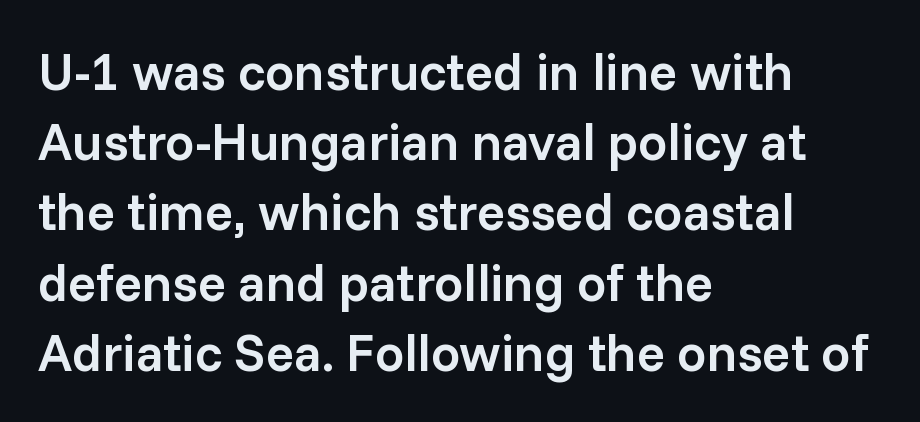
{"serif": "no", "italic": "no", "bold": "semi", "weight": "semibold", "width": "normal", "stroke_contrast": "low", "x_height": "medium", "monospaced": "no", "underline": "no", "align": "left", "line_spacing": "normal", "line_spacing_ratio": 1.35, "letter_spacing": "normal", "letter_spacing_em": 0.0, "glyph_px": 52}
